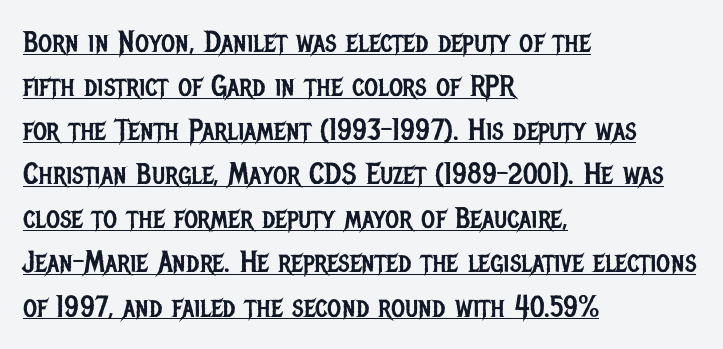
Q: Is the text bold? A: No.
Q: Is the text italic (slanted)? A: No, it is upright.
Q: Is the typeface a serif or a sans-serif typeface? A: Sans-serif.
Q: Is the text underlined? A: Yes.
Q: How is the paragraph aligned? A: Left-aligned.
Q: Is the spacing between letters normal or unusually wide? A: Normal.
Q: Is the spacing between lines tight, normal or loose? A: Normal.
Q: Width (condensed, normal, or wide)? A: Condensed.
Q: Stroke contrast? A: Low.
Q: x-height? A: Large.
Q: Monospaced? A: No.
